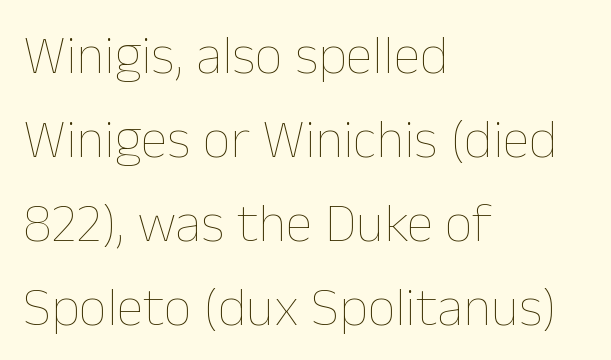
Q: Is the text bold? A: No.
Q: Is the text italic (slanted)? A: No, it is upright.
Q: Is the text underlined? A: No.
Q: How is the paragraph aligned? A: Left-aligned.
Q: Is the spacing between letters normal or unusually wide? A: Normal.
Q: Is the spacing between lines tight, normal or loose? A: Normal.
Q: Width (condensed, normal, or wide)? A: Normal.
Q: Stroke contrast? A: Low.
Q: x-height? A: Medium.
Q: Monospaced? A: No.
